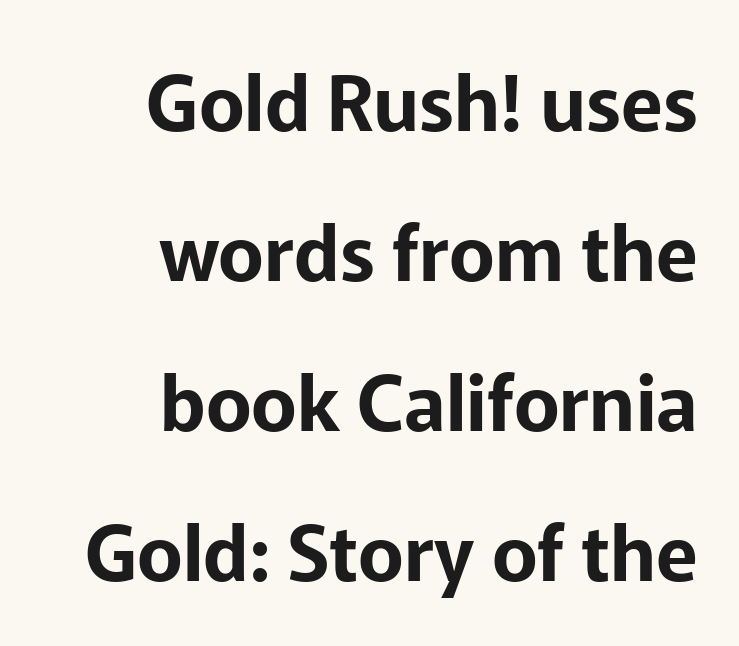
The image shows 77 px sans-serif type, upright; set right-aligned, loose line spacing (1.95x), normal letter spacing, not underlined; low stroke contrast and a medium x-height.
